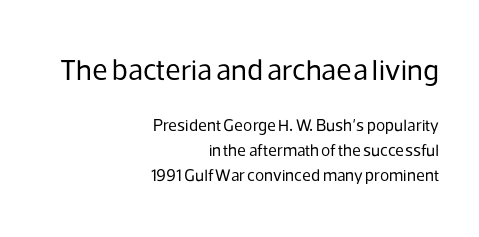
The image shows 30 px regular-weight sans-serif type, upright; set right-aligned, normal line spacing (1.47x), normal letter spacing, not underlined; the first (top) block is 1.76x larger; low stroke contrast and a medium x-height.
